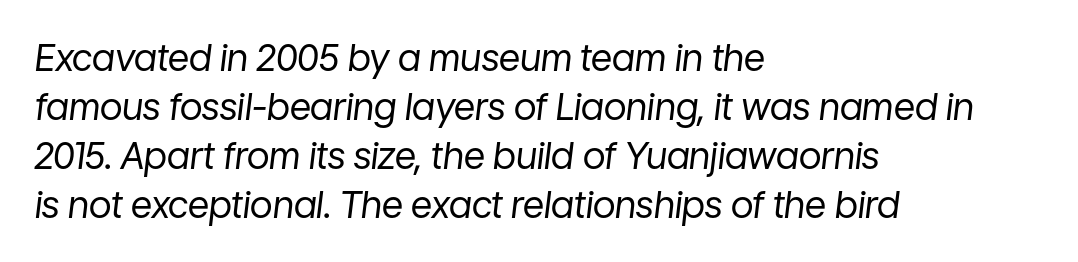
Q: Is the text bold? A: No.
Q: Is the text italic (slanted)? A: Yes, it leans right by about 7 degrees.
Q: Is the text underlined? A: No.
Q: How is the paragraph aligned? A: Left-aligned.
Q: Is the spacing between letters normal or unusually wide? A: Normal.
Q: Is the spacing between lines tight, normal or loose? A: Normal.
Q: Width (condensed, normal, or wide)? A: Normal.
Q: Stroke contrast? A: Low.
Q: x-height? A: Medium.
Q: Monospaced? A: No.
